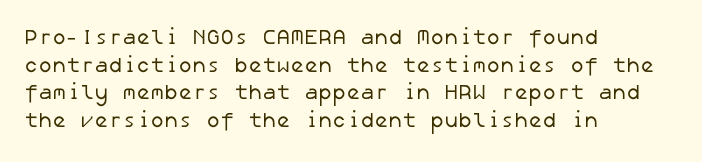
Q: Is the text bold? A: No.
Q: Is the text underlined? A: No.
Q: How is the paragraph aligned? A: Left-aligned.
Q: Is the spacing between letters normal or unusually wide? A: Normal.
Q: Is the spacing between lines tight, normal or loose? A: Normal.
